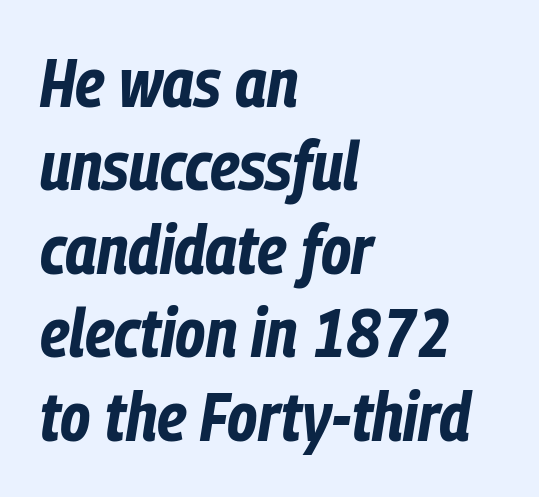
Q: Is the text bold? A: Yes.
Q: Is the text italic (slanted)? A: Yes, it leans right by about 9 degrees.
Q: Is the text underlined? A: No.
Q: How is the paragraph aligned? A: Left-aligned.
Q: Is the spacing between letters normal or unusually wide? A: Normal.
Q: Width (condensed, normal, or wide)? A: Condensed.
Q: Stroke contrast? A: Low.
Q: x-height? A: Medium.
Q: Monospaced? A: No.
